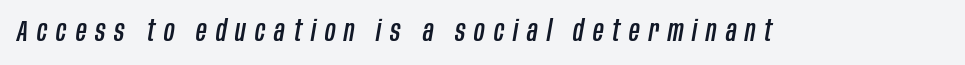
Q: Is the text italic (slanted)? A: Yes, it leans right by about 10 degrees.
Q: Is the text underlined? A: No.
Q: Is the spacing between letters normal or unusually wide? A: Unusually wide.
Q: Width (condensed, normal, or wide)? A: Condensed.
Q: Stroke contrast? A: Low.
Q: x-height? A: Large.
Q: Monospaced? A: No.
